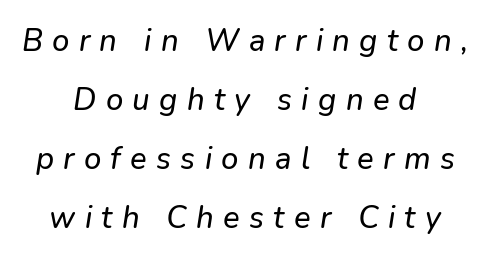
{"italic": "yes", "lean": "right", "slant_degrees": 9, "width": "normal", "stroke_contrast": "low", "x_height": "medium", "monospaced": "no", "underline": "no", "align": "center", "line_spacing": "loose", "line_spacing_ratio": 1.9, "letter_spacing": "wide", "letter_spacing_em": 0.3, "glyph_px": 31}
